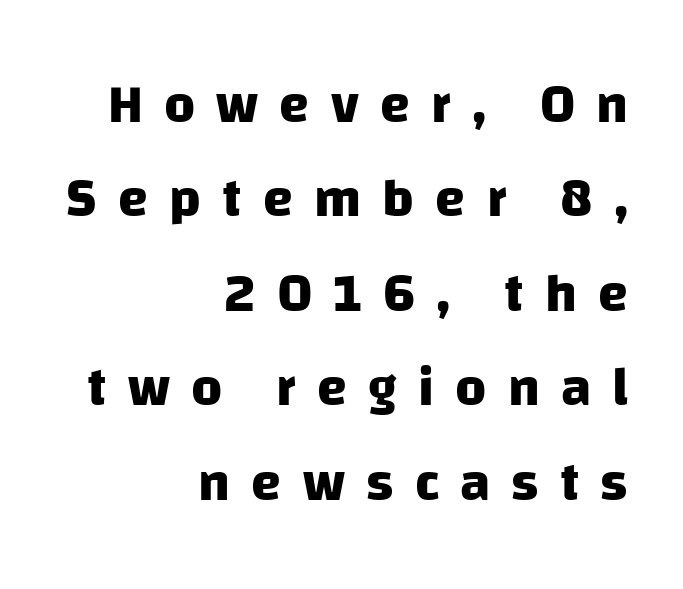
Q: Is the text bold? A: Yes.
Q: Is the typeface a serif or a sans-serif typeface? A: Sans-serif.
Q: Is the text underlined? A: No.
Q: How is the paragraph aligned? A: Right-aligned.
Q: Is the spacing between letters normal or unusually wide? A: Unusually wide.
Q: Width (condensed, normal, or wide)? A: Normal.
Q: Stroke contrast? A: Low.
Q: x-height? A: Large.
Q: Monospaced? A: No.
